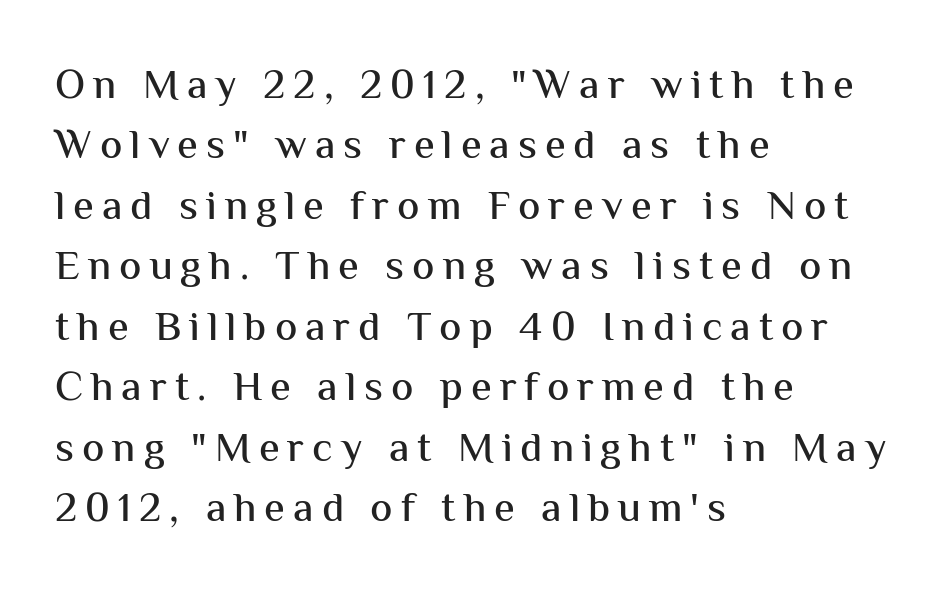
Observe the absence of serifs on each vertical stroke in this sample. The rendering uses natural spacing where letterforms have individual widths. Alignment: flush left. When letters stand straight like this, we call the style roman or upright.
